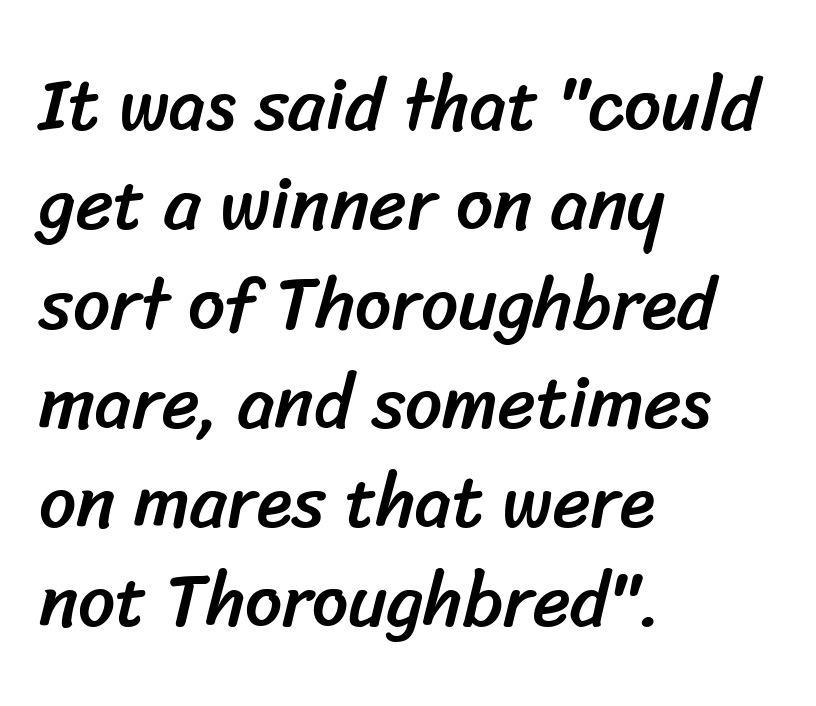
Q: Is the typeface a serif or a sans-serif typeface? A: Sans-serif.
Q: Is the text underlined? A: No.
Q: How is the paragraph aligned? A: Left-aligned.
Q: Is the spacing between letters normal or unusually wide? A: Normal.
Q: Is the spacing between lines tight, normal or loose? A: Normal.
Q: Width (condensed, normal, or wide)? A: Normal.
Q: Stroke contrast? A: Low.
Q: x-height? A: Medium.
Q: Monospaced? A: No.
